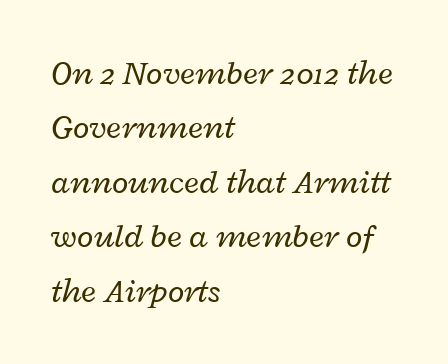
Q: Is the text bold? A: No.
Q: Is the text italic (slanted)? A: Yes, it leans right by about 12 degrees.
Q: Is the text underlined? A: No.
Q: How is the paragraph aligned? A: Left-aligned.
Q: Is the spacing between letters normal or unusually wide? A: Normal.
Q: Is the spacing between lines tight, normal or loose? A: Normal.
Q: Width (condensed, normal, or wide)? A: Wide.
Q: Stroke contrast? A: Low.
Q: x-height? A: Medium.
Q: Monospaced? A: No.
